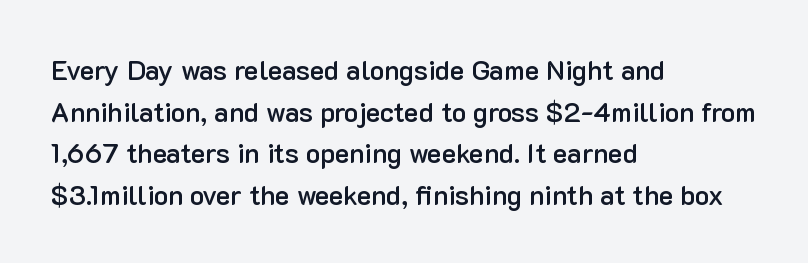
Q: Is the text bold? A: Semi-bold.
Q: Is the text italic (slanted)? A: No, it is upright.
Q: Is the text underlined? A: No.
Q: How is the paragraph aligned? A: Left-aligned.
Q: Is the spacing between letters normal or unusually wide? A: Normal.
Q: Is the spacing between lines tight, normal or loose? A: Normal.
